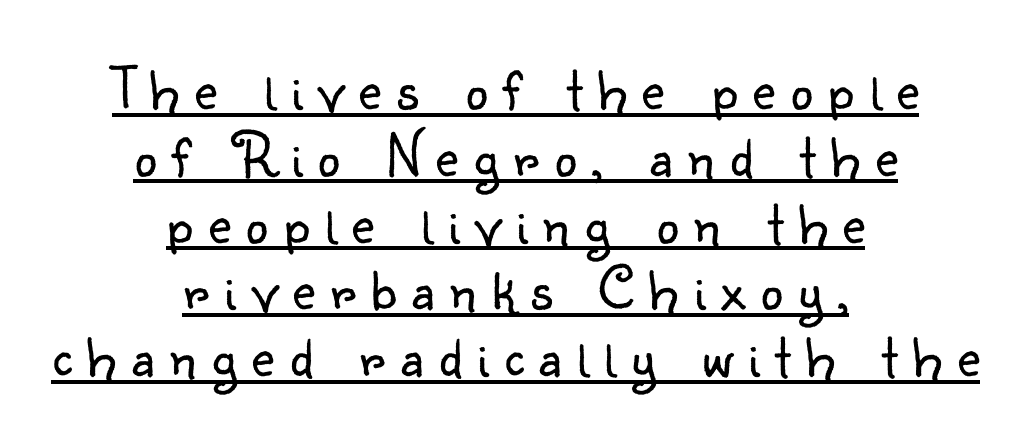
{"serif": "no", "italic": "no", "bold": "no", "weight": "light", "width": "normal", "stroke_contrast": "low", "x_height": "small", "monospaced": "no", "underline": "yes", "align": "center", "line_spacing": "tight", "line_spacing_ratio": 1.06, "letter_spacing": "wide", "letter_spacing_em": 0.24, "glyph_px": 63}
